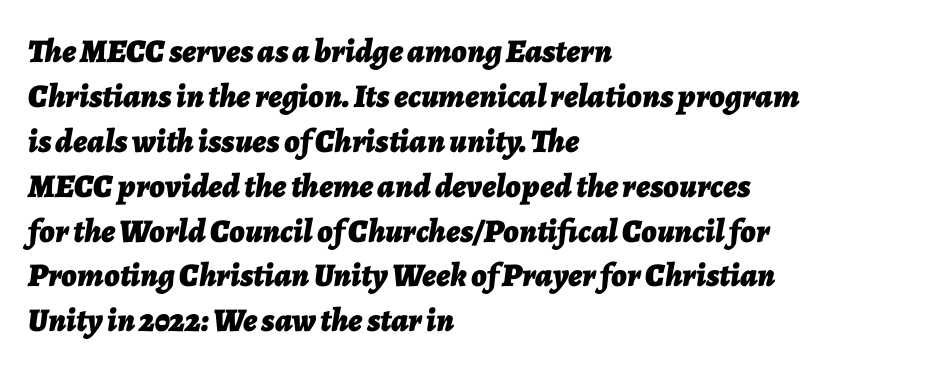
The image shows 33 px bold type, italic (leaning right); set left-aligned, normal line spacing (1.36x), normal letter spacing, not underlined; low stroke contrast and a medium x-height.
